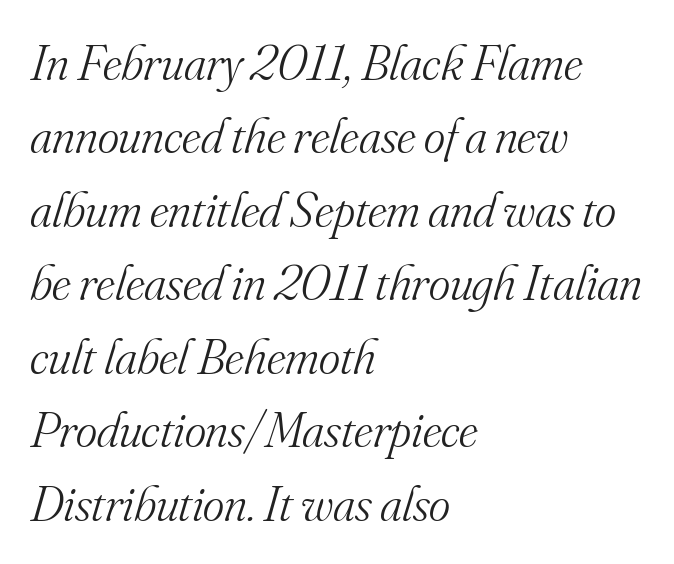
You can tell it's italic because the verticals aren't actually vertical. Unmarked baselines from the first word to the last. Font category for this specimen: serif. Characters follow at the spacing the type designer built in.
